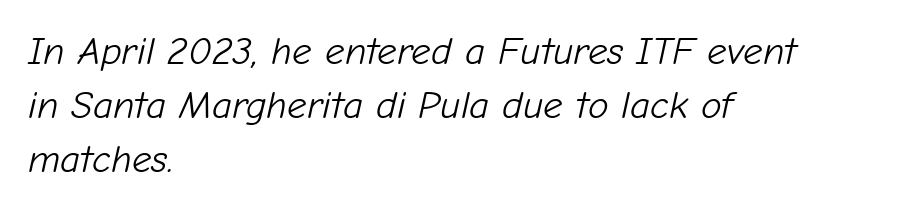
The image shows 39 px light type, italic (leaning right); set left-aligned, normal line spacing (1.39x), normal letter spacing, not underlined; low stroke contrast and a medium x-height.
